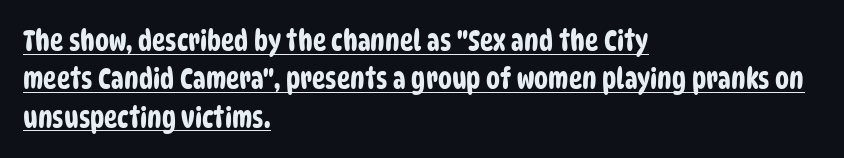
Q: Is the typeface a serif or a sans-serif typeface? A: Sans-serif.
Q: Is the text underlined? A: Yes.
Q: How is the paragraph aligned? A: Left-aligned.
Q: Is the spacing between letters normal or unusually wide? A: Normal.
Q: Is the spacing between lines tight, normal or loose? A: Normal.
Q: Width (condensed, normal, or wide)? A: Condensed.
Q: Stroke contrast? A: Low.
Q: x-height? A: Large.
Q: Monospaced? A: No.
